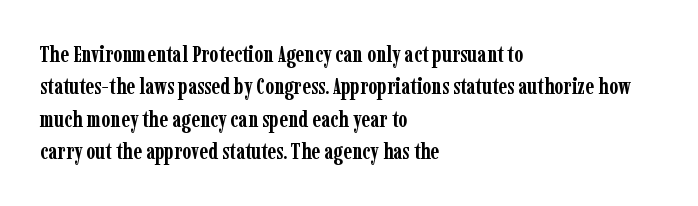
Q: Is the text bold? A: Yes.
Q: Is the text italic (slanted)? A: No, it is upright.
Q: Is the text underlined? A: No.
Q: How is the paragraph aligned? A: Left-aligned.
Q: Is the spacing between letters normal or unusually wide? A: Normal.
Q: Is the spacing between lines tight, normal or loose? A: Normal.
